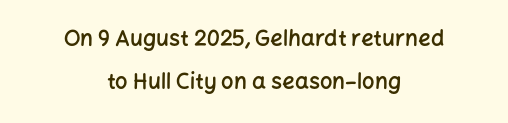
The image shows 22 px text type, upright; set centered, loose line spacing (1.97x), normal letter spacing, not underlined.
